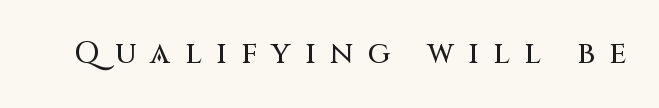
Q: Is the text italic (slanted)? A: No, it is upright.
Q: Is the typeface a serif or a sans-serif typeface? A: Sans-serif.
Q: Is the text underlined? A: No.
Q: Is the spacing between letters normal or unusually wide? A: Unusually wide.
Q: Width (condensed, normal, or wide)? A: Normal.
Q: Stroke contrast? A: Medium.
Q: x-height? A: Large.
Q: Monospaced? A: No.
